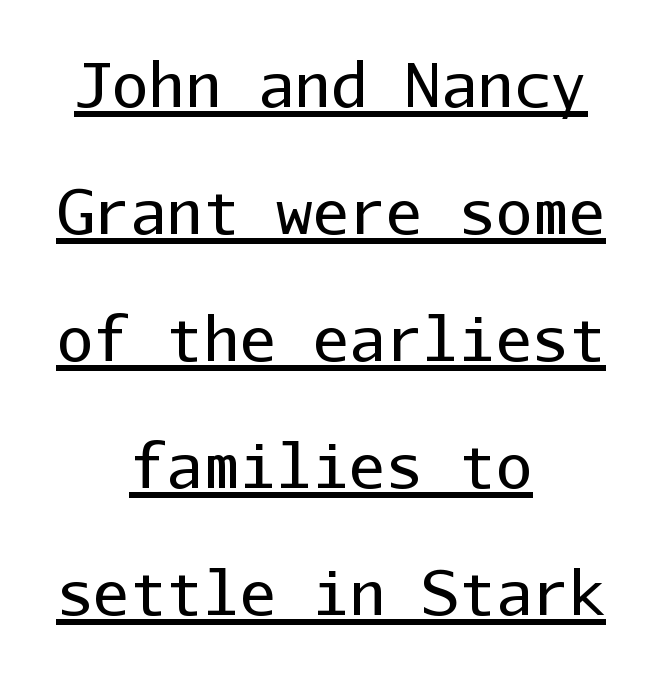
Q: Is the text bold? A: No.
Q: Is the text italic (slanted)? A: No, it is upright.
Q: Is the typeface a serif or a sans-serif typeface? A: Sans-serif.
Q: Is the text underlined? A: Yes.
Q: How is the paragraph aligned? A: Centered.
Q: Is the spacing between letters normal or unusually wide? A: Normal.
Q: Is the spacing between lines tight, normal or loose? A: Loose.
Q: Width (condensed, normal, or wide)? A: Normal.
Q: Stroke contrast? A: Low.
Q: x-height? A: Medium.
Q: Monospaced? A: Yes.
